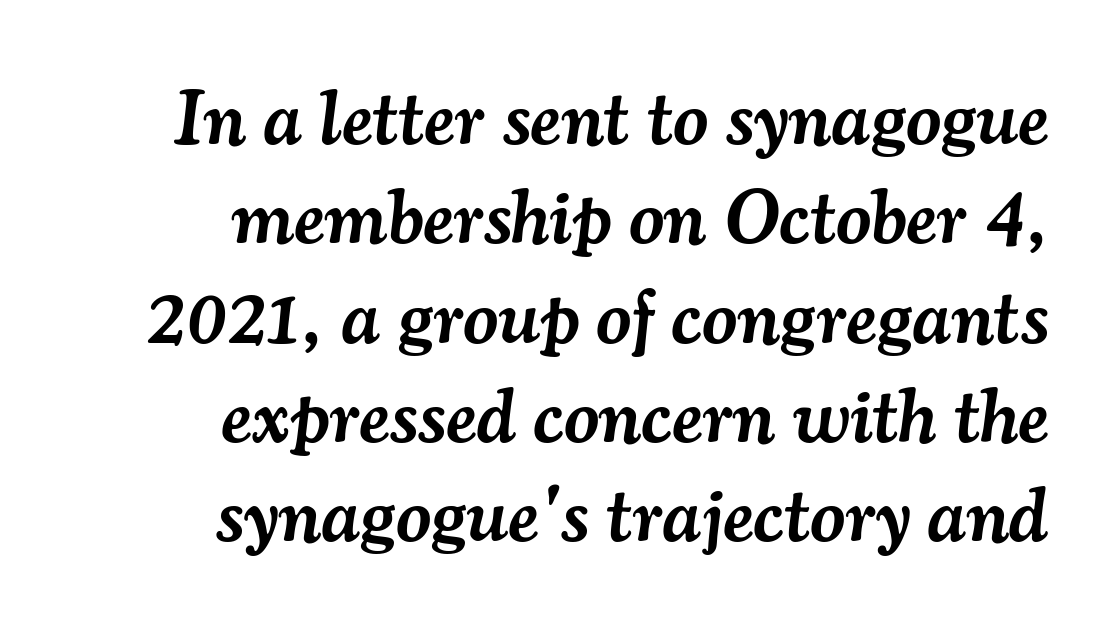
Q: Is the text bold? A: Semi-bold.
Q: Is the text italic (slanted)? A: Yes, it leans right by about 7 degrees.
Q: Is the typeface a serif or a sans-serif typeface? A: Serif.
Q: Is the text underlined? A: No.
Q: How is the paragraph aligned? A: Right-aligned.
Q: Is the spacing between letters normal or unusually wide? A: Normal.
Q: Is the spacing between lines tight, normal or loose? A: Normal.
Q: Width (condensed, normal, or wide)? A: Normal.
Q: Stroke contrast? A: Medium.
Q: x-height? A: Small.
Q: Monospaced? A: No.
